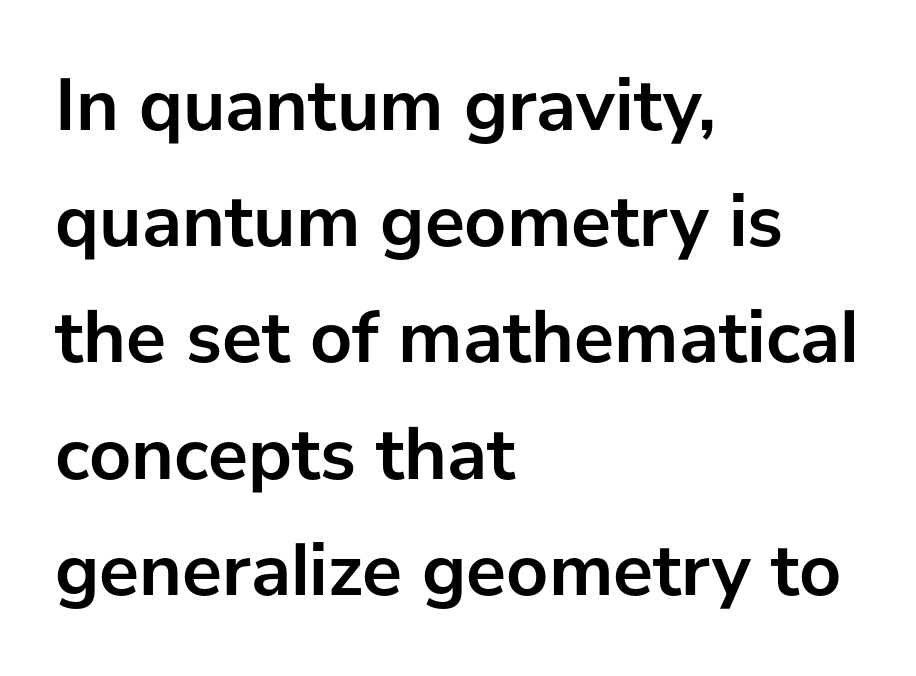
Q: Is the text bold? A: Yes.
Q: Is the text italic (slanted)? A: No, it is upright.
Q: Is the typeface a serif or a sans-serif typeface? A: Sans-serif.
Q: Is the text underlined? A: No.
Q: How is the paragraph aligned? A: Left-aligned.
Q: Is the spacing between letters normal or unusually wide? A: Normal.
Q: Is the spacing between lines tight, normal or loose? A: Normal.
Q: Width (condensed, normal, or wide)? A: Normal.
Q: Stroke contrast? A: Low.
Q: x-height? A: Medium.
Q: Monospaced? A: No.
